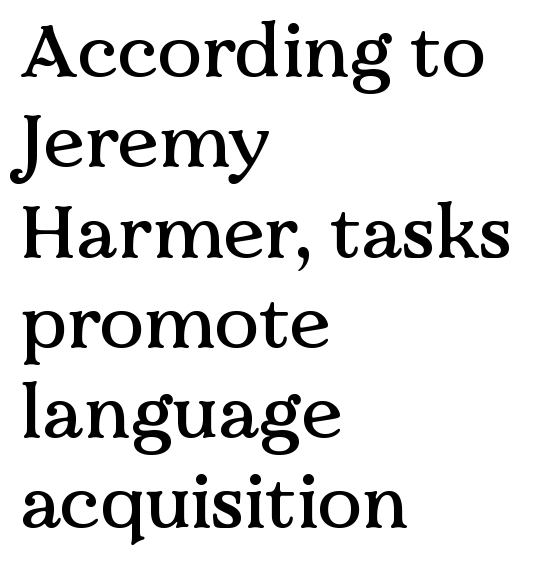
Tracking here is standard; glyphs follow each other at the usual distance. Left-aligned paragraph, ragged on the right. Stroke terminals: seriffed. Unlike italic type, these characters show no tilt at all. These lines are rendered in a variable-pitch font.
